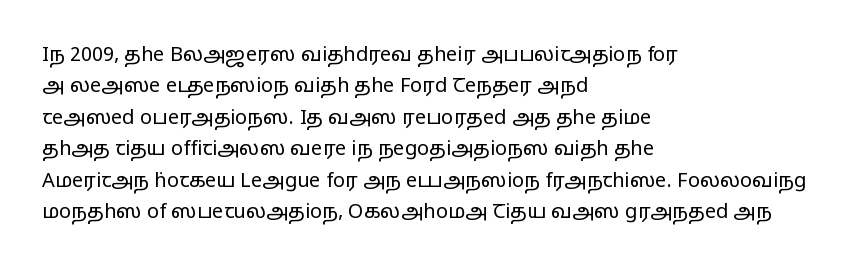
{"italic": "no", "bold": "no", "underline": "no", "align": "left", "line_spacing": "normal", "line_spacing_ratio": 1.57, "letter_spacing": "normal", "letter_spacing_em": 0.0, "glyph_px": 20}
